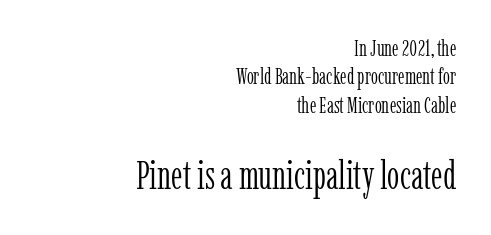
Compared with typical body copy, the letter spacing here is the same. Layout note: lines flush right. Ascenders rise straight up at ninety degrees. Quick note: underline off. Regarding serifs, this sample has them. A light-to-regular cut is what we see here.
